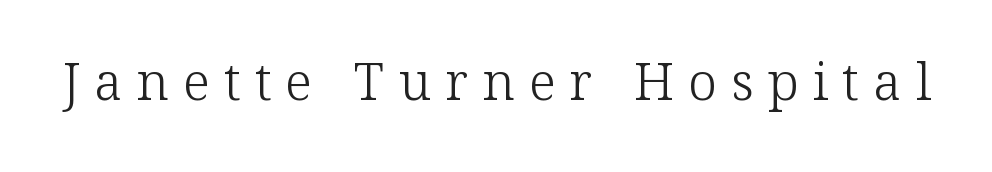
{"serif": "yes", "italic": "no", "bold": "no", "weight": "light", "width": "normal", "stroke_contrast": "low", "x_height": "medium", "monospaced": "no", "underline": "no", "letter_spacing": "wide", "letter_spacing_em": 0.27, "glyph_px": 52}
